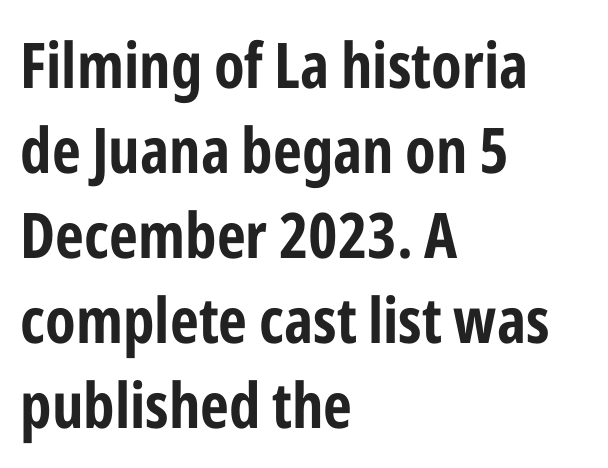
Q: Is the text bold? A: Yes.
Q: Is the text italic (slanted)? A: No, it is upright.
Q: Is the typeface a serif or a sans-serif typeface? A: Sans-serif.
Q: Is the text underlined? A: No.
Q: How is the paragraph aligned? A: Left-aligned.
Q: Is the spacing between letters normal or unusually wide? A: Normal.
Q: Is the spacing between lines tight, normal or loose? A: Normal.
Q: Width (condensed, normal, or wide)? A: Condensed.
Q: Stroke contrast? A: Low.
Q: x-height? A: Medium.
Q: Monospaced? A: No.
